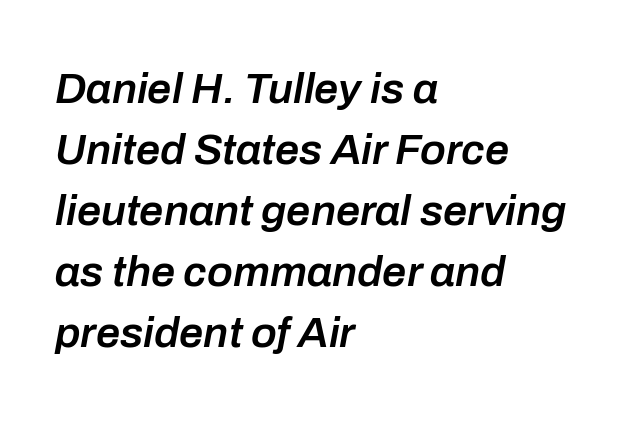
The image shows 43 px semibold type, italic (leaning right); set left-aligned, normal line spacing (1.42x), normal letter spacing, not underlined; low stroke contrast and a medium x-height.
